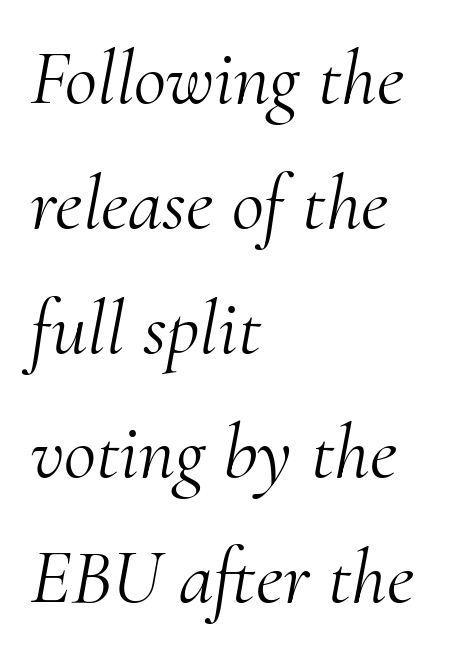
The image shows 79 px light serif type, italic (leaning right); set left-aligned, normal line spacing (1.58x), normal letter spacing, not underlined; medium stroke contrast and a small x-height.
